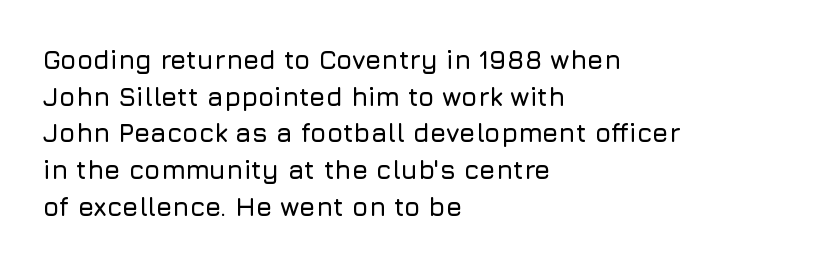
Here the glyphs are tracked normally, forming tight word shapes. Upright lettering throughout. Underline: absent. The lines are quadded left.
